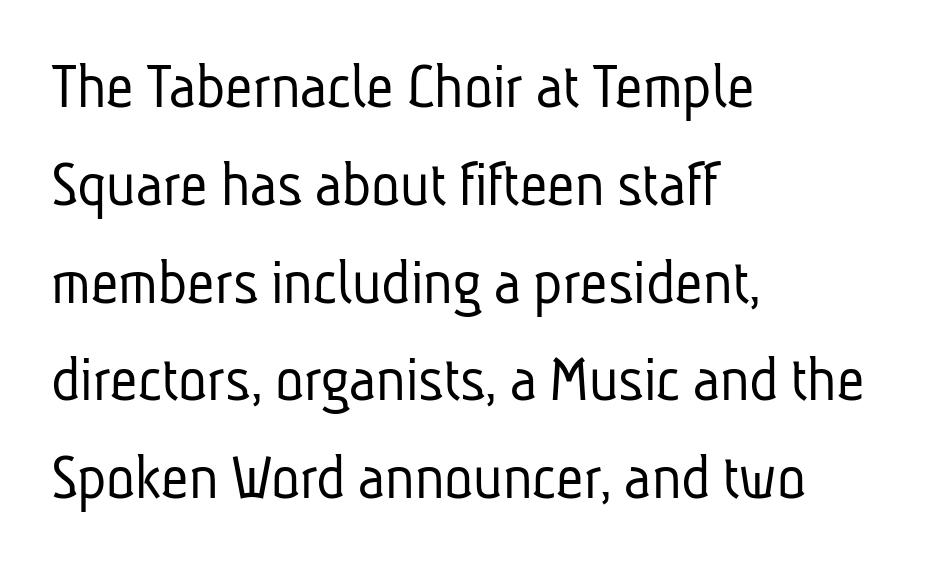
The letters advance in unequal steps, a hallmark of proportional type. The words here are not underlined. Reading down the column, the eye jumps a familiar distance to each next line. These glyphs show unthickened strokes, regular width or finer. You can tell from the bare stems that sans-serif type was used.
